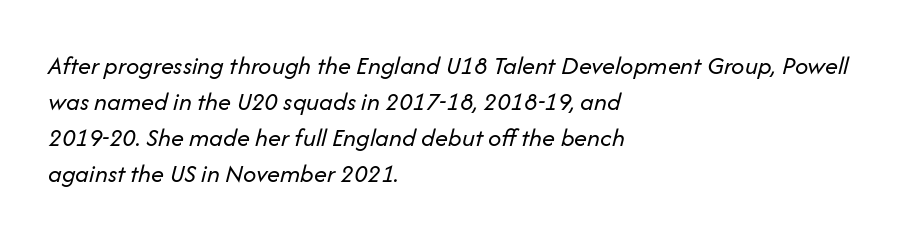
Q: Is the text bold? A: No.
Q: Is the text italic (slanted)? A: Yes, it leans right by about 14 degrees.
Q: Is the text underlined? A: No.
Q: How is the paragraph aligned? A: Left-aligned.
Q: Is the spacing between letters normal or unusually wide? A: Normal.
Q: Is the spacing between lines tight, normal or loose? A: Normal.
